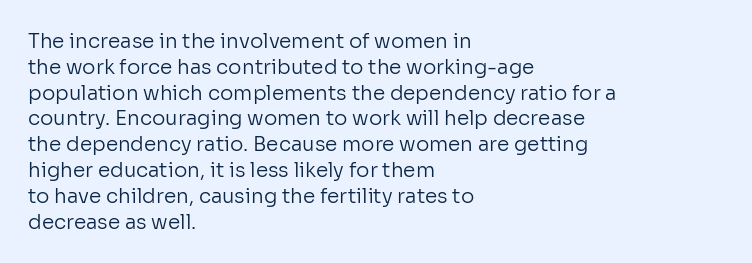
Interline gaps are of average width in this sample. Style check: upright. Tracking here is standard; glyphs follow each other at the usual distance. Stroke mass is kept to a normal reading level or below. Beneath every word, the page is bare. Leftover space on each line is placed entirely after the last word.
